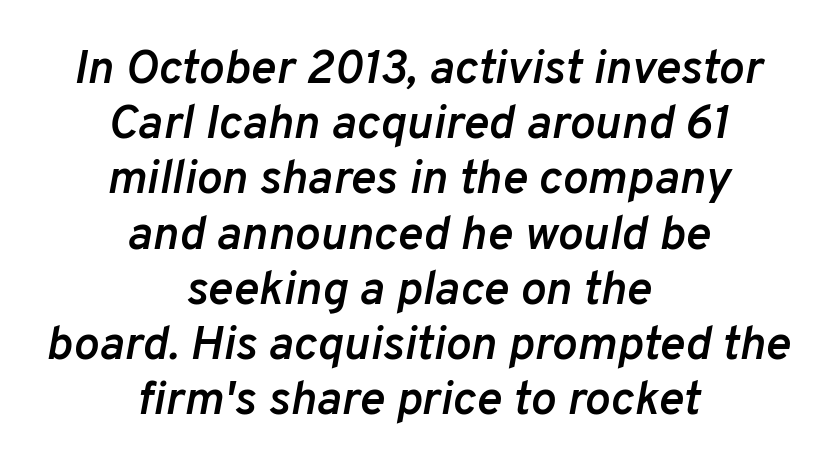
A somewhat darkened texture: the type is semibold rather than bold. The face used here is proportionally spaced, like ordinary book or web type. Where is the straight margin? There isn't one; the lines are centered. Whoever set this chose condensed vertical rhythm over breathing room. Unmarked baselines from the first word to the last. The rendering applies a slant to the glyphs.
